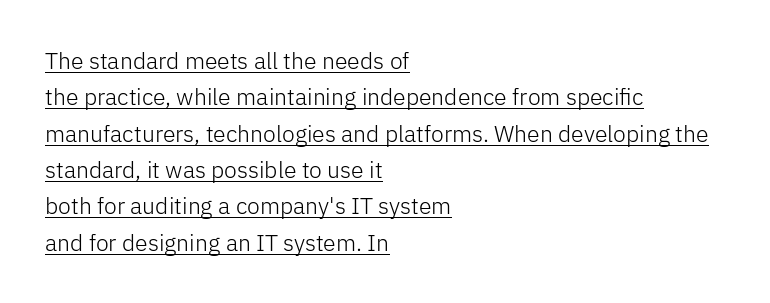
Q: Is the text bold? A: No.
Q: Is the text italic (slanted)? A: No, it is upright.
Q: Is the text underlined? A: Yes.
Q: How is the paragraph aligned? A: Left-aligned.
Q: Is the spacing between letters normal or unusually wide? A: Normal.
Q: Is the spacing between lines tight, normal or loose? A: Normal.
